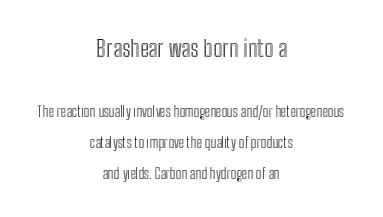
The image shows 23 px text type, upright; set centered, loose line spacing (2.21x), normal letter spacing, not underlined; the first (top) block is 1.64x larger.
